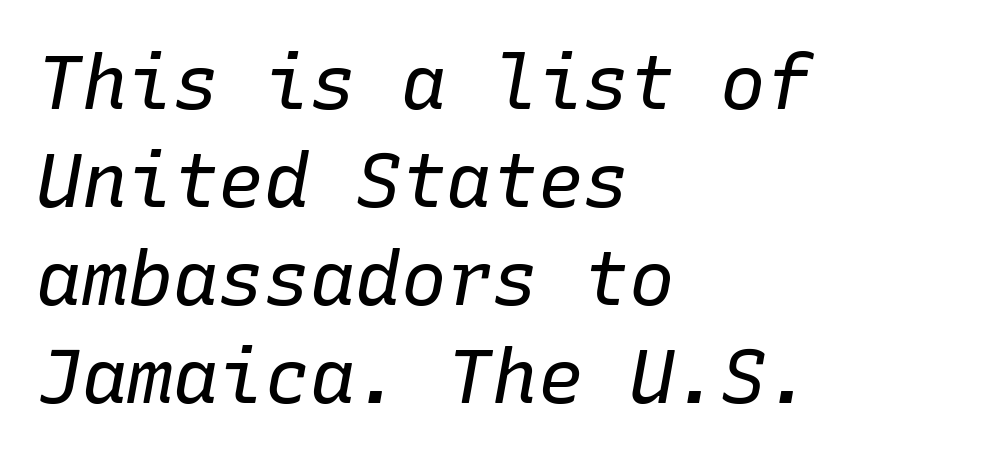
{"italic": "yes", "lean": "right", "slant_degrees": 10, "bold": "no", "weight": "regular", "width": "normal", "stroke_contrast": "low", "x_height": "medium", "monospaced": "yes", "underline": "no", "align": "left", "line_spacing": "normal", "line_spacing_ratio": 1.29, "letter_spacing": "normal", "letter_spacing_em": 0.0, "glyph_px": 76}
